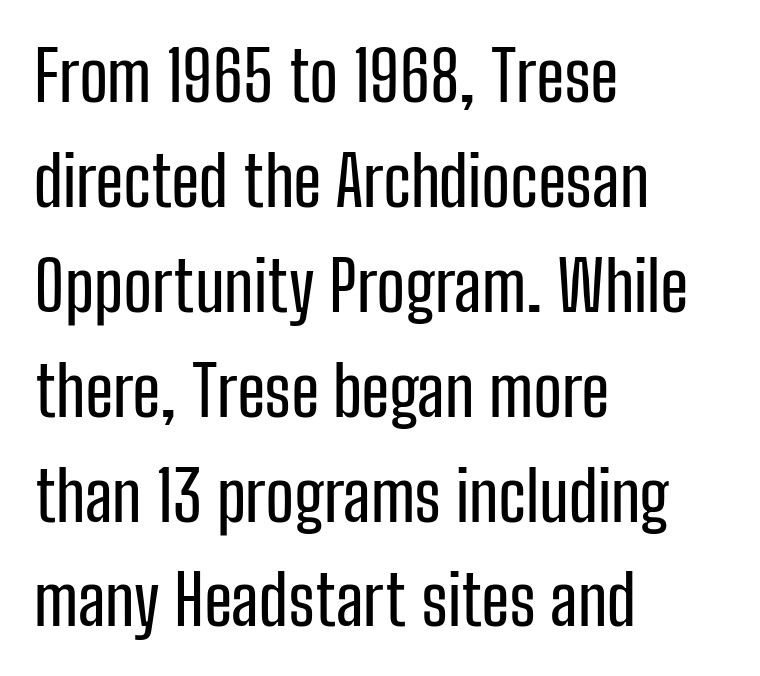
{"serif": "no", "italic": "no", "width": "condensed", "stroke_contrast": "low", "x_height": "medium", "monospaced": "no", "underline": "no", "align": "left", "line_spacing": "normal", "line_spacing_ratio": 1.52, "letter_spacing": "normal", "letter_spacing_em": 0.0, "glyph_px": 69}
